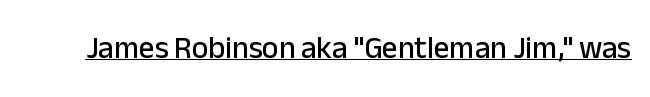
Q: Is the text italic (slanted)? A: No, it is upright.
Q: Is the typeface a serif or a sans-serif typeface? A: Sans-serif.
Q: Is the text underlined? A: Yes.
Q: Is the spacing between letters normal or unusually wide? A: Normal.
Q: Width (condensed, normal, or wide)? A: Normal.
Q: Stroke contrast? A: Low.
Q: x-height? A: Medium.
Q: Monospaced? A: No.
